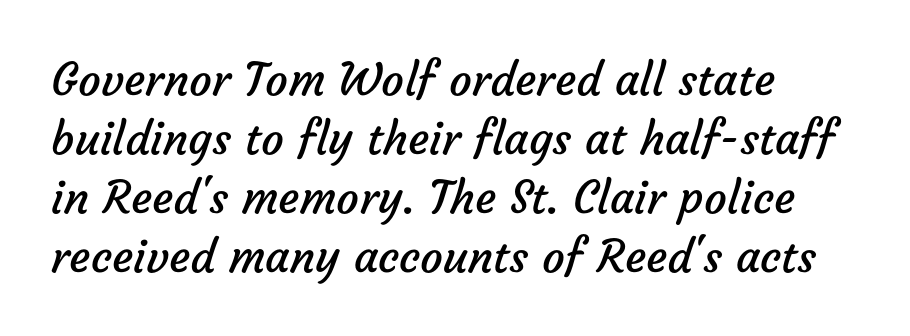
{"serif": "no", "bold": "no", "weight": "regular", "width": "normal", "stroke_contrast": "low", "x_height": "medium", "monospaced": "no", "underline": "no", "align": "left", "line_spacing": "normal", "line_spacing_ratio": 1.31, "letter_spacing": "normal", "letter_spacing_em": 0.0, "glyph_px": 45}
